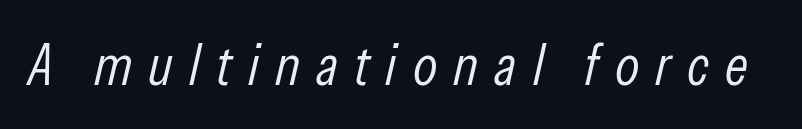
Q: Is the text bold? A: No.
Q: Is the text italic (slanted)? A: Yes, it leans right by about 13 degrees.
Q: Is the text underlined? A: No.
Q: Is the spacing between letters normal or unusually wide? A: Unusually wide.
Q: Width (condensed, normal, or wide)? A: Condensed.
Q: Stroke contrast? A: Low.
Q: x-height? A: Medium.
Q: Monospaced? A: No.
